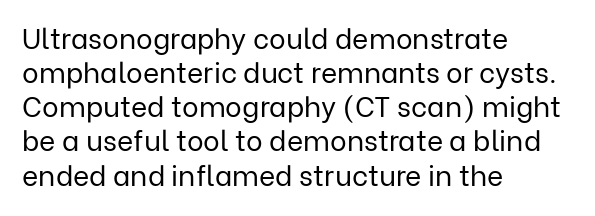
Q: Is the text bold? A: No.
Q: Is the text italic (slanted)? A: No, it is upright.
Q: Is the typeface a serif or a sans-serif typeface? A: Sans-serif.
Q: Is the text underlined? A: No.
Q: How is the paragraph aligned? A: Left-aligned.
Q: Is the spacing between letters normal or unusually wide? A: Normal.
Q: Width (condensed, normal, or wide)? A: Normal.
Q: Stroke contrast? A: Low.
Q: x-height? A: Medium.
Q: Monospaced? A: No.
